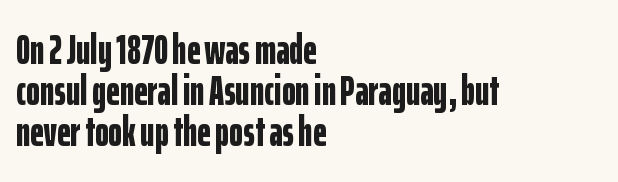
Think of a printed novel: that variable character pitch is what you see here. Just letters on the line, the space beneath them empty. Is there much room between lines? No — they nearly touch. These lines are set flush left with a ragged right edge.
